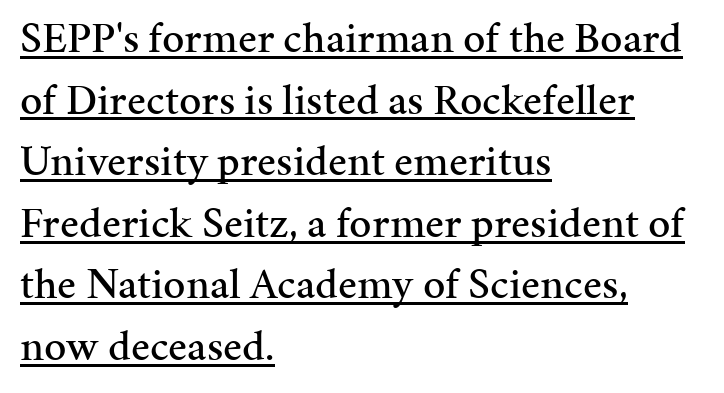
The image shows 44 px serif type, upright; set left-aligned, normal line spacing (1.4x), normal letter spacing, underlined; medium stroke contrast and a medium x-height.
